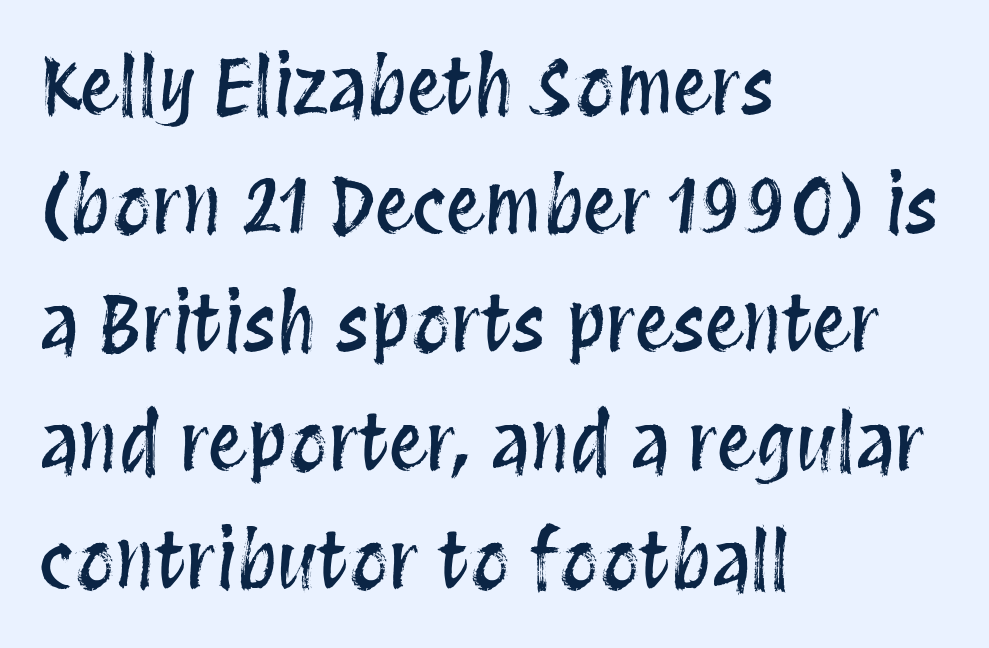
Nobody drew a line under any word here. The lettering stays uniformly vertical, giving the passage a roman look. Words appear dense and cohesive because spacing is normal. Compared with typical paragraphs, the rows here are spaced about the same.
